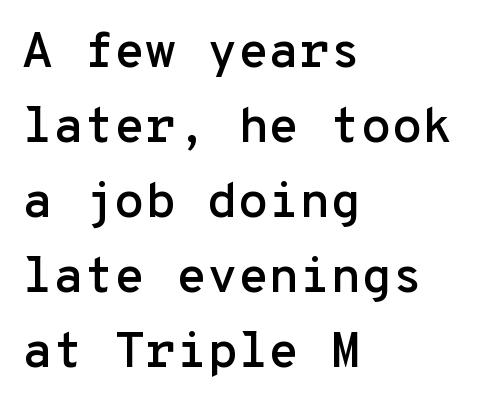
It's the straight-up-and-down kind of type. Notice how the passage keeps a crisp vertical edge on the left only. The zone under the glyphs is completely vacant. The gaps between neighbouring characters are ordinary and unremarkable. The letters carry no serifs — their stems end cleanly without finishing strokes.
